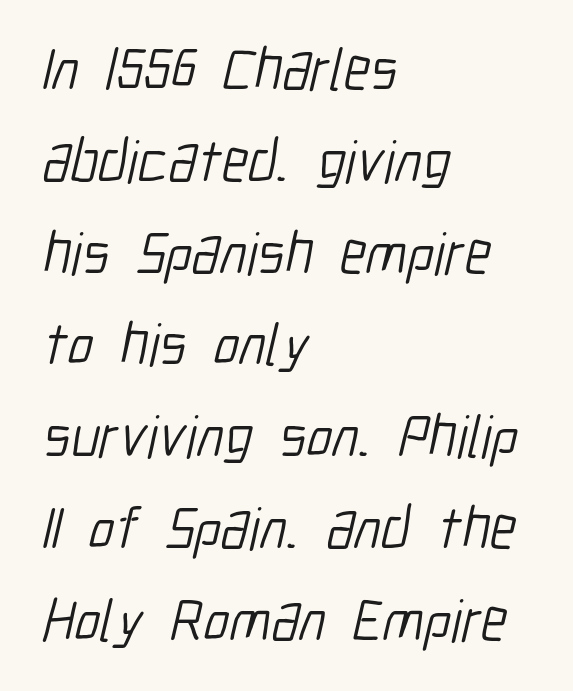
Q: Is the text bold? A: No.
Q: Is the typeface a serif or a sans-serif typeface? A: Sans-serif.
Q: Is the text underlined? A: No.
Q: How is the paragraph aligned? A: Left-aligned.
Q: Is the spacing between letters normal or unusually wide? A: Normal.
Q: Is the spacing between lines tight, normal or loose? A: Normal.
Q: Width (condensed, normal, or wide)? A: Condensed.
Q: Stroke contrast? A: Low.
Q: x-height? A: Medium.
Q: Monospaced? A: No.
